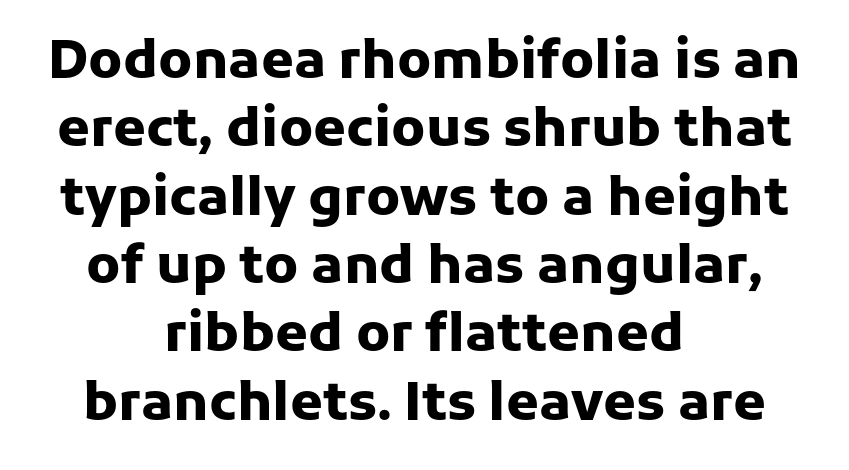
Nope, not italic — everything's standing straight. Typeset on center — no edge is straight. Students, observe: this is what conventionally led text looks like. Bold? Absolutely — the strokes are thick and heavy.
